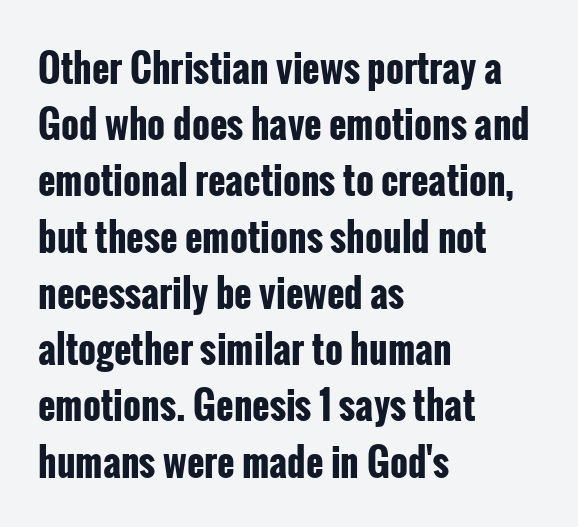
Weight check: bold — yes, fully. Tracking value appears to be zero — textbook default spacing. The passage shown is not underscored anywhere. The typesetter chose a ragged-right arrangement here. This is roman type, the default non-slanted kind.
